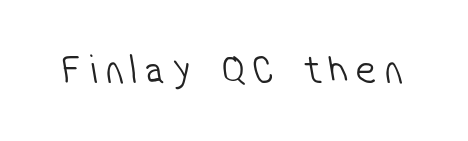
Serifs: no, the terminals of the letterforms are clean. The passage shown is typed in a proportional face where columns would drift. Stroke thickness stays within the range of a standard reading face or lighter. Underlining? Definitely not there.
